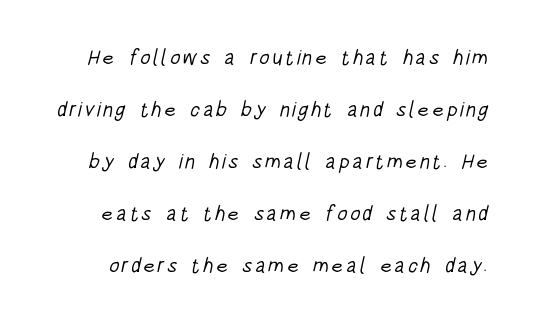
The image shows 21 px text type; set loose line spacing (2.48x), not underlined.
